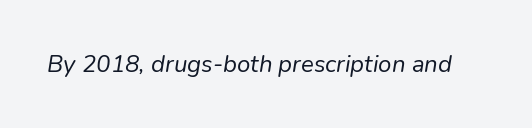
The image shows 24 px text type, italic (leaning right); set normal letter spacing, not underlined.
